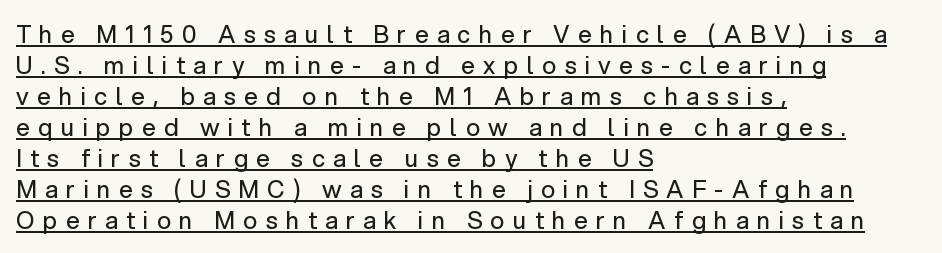
The image shows 24 px text type, upright; set left-aligned, normal line spacing (1.29x), unusually wide letter spacing (+0.35 em), underlined.
